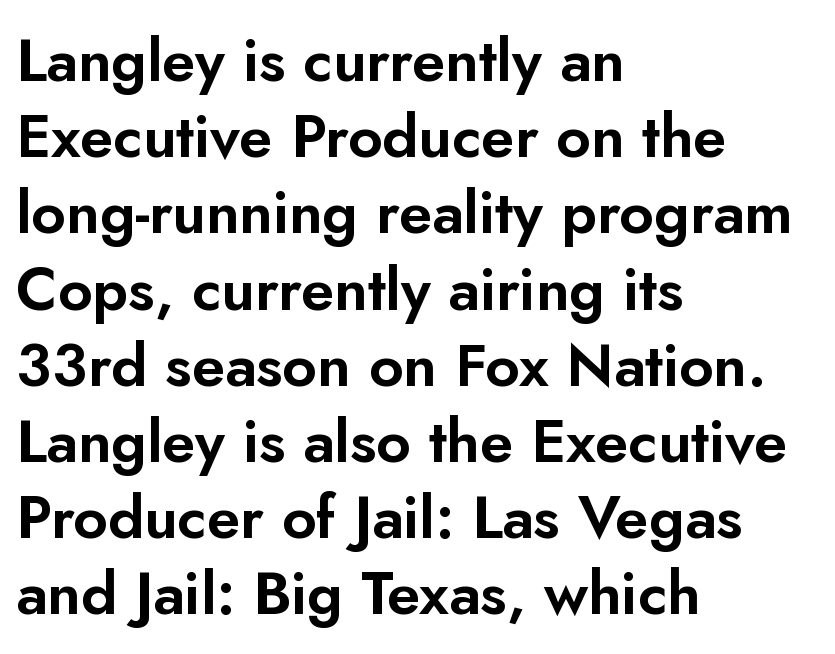
{"serif": "no", "italic": "no", "width": "normal", "stroke_contrast": "low", "x_height": "small", "monospaced": "no", "underline": "no", "align": "left", "line_spacing": "normal", "line_spacing_ratio": 1.27, "letter_spacing": "normal", "letter_spacing_em": 0.0, "glyph_px": 60}
